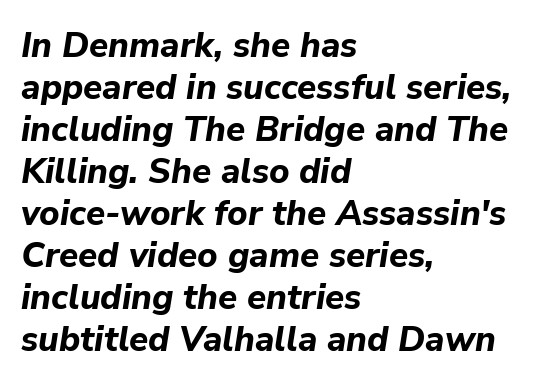
Q: Is the text bold? A: Yes.
Q: Is the text italic (slanted)? A: Yes, it leans right by about 9 degrees.
Q: Is the text underlined? A: No.
Q: How is the paragraph aligned? A: Left-aligned.
Q: Is the spacing between letters normal or unusually wide? A: Normal.
Q: Width (condensed, normal, or wide)? A: Normal.
Q: Stroke contrast? A: Low.
Q: x-height? A: Medium.
Q: Monospaced? A: No.
